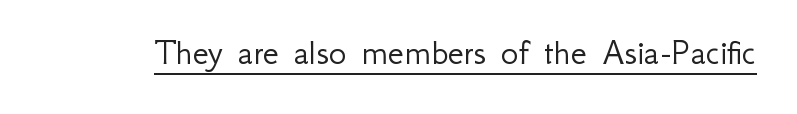
Q: Is the text bold? A: No.
Q: Is the text italic (slanted)? A: No, it is upright.
Q: Is the typeface a serif or a sans-serif typeface? A: Sans-serif.
Q: Is the text underlined? A: Yes.
Q: Is the spacing between letters normal or unusually wide? A: Normal.
Q: Width (condensed, normal, or wide)? A: Normal.
Q: Stroke contrast? A: Low.
Q: x-height? A: Small.
Q: Monospaced? A: No.
